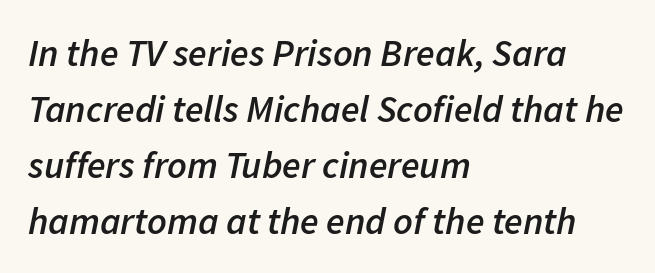
Q: Is the text bold? A: Semi-bold.
Q: Is the text italic (slanted)? A: Yes, it leans right by about 11 degrees.
Q: Is the text underlined? A: No.
Q: How is the paragraph aligned? A: Left-aligned.
Q: Is the spacing between letters normal or unusually wide? A: Normal.
Q: Is the spacing between lines tight, normal or loose? A: Normal.
Q: Width (condensed, normal, or wide)? A: Normal.
Q: Stroke contrast? A: Low.
Q: x-height? A: Medium.
Q: Monospaced? A: No.
